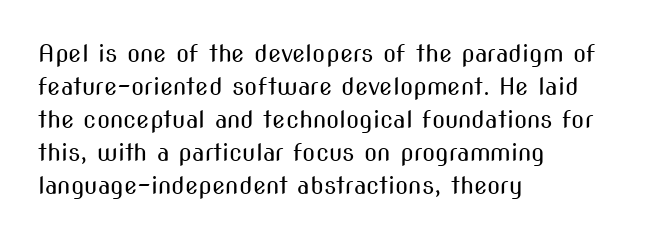
The image shows 24 px text type, upright; set left-aligned, normal line spacing (1.37x), normal letter spacing, not underlined.
